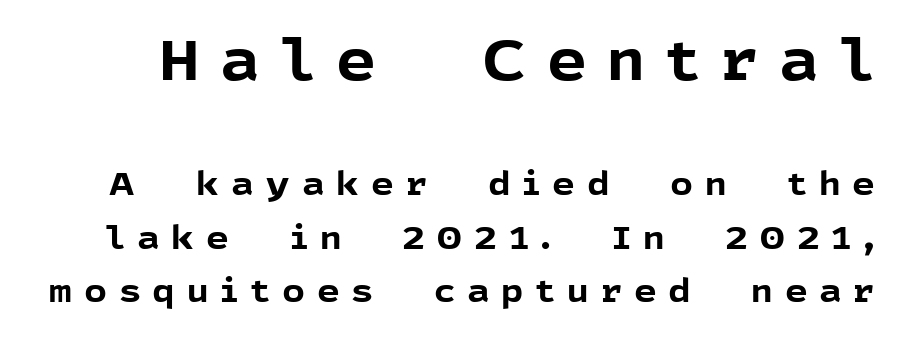
Every stem runs plumb, perpendicular to the baseline. Of the two passages, the one on top uses the larger point size. The tracking reads as deliberately expanded to a designer's eye. Chunky letters — that's bold for sure. Compared with typical paragraphs, the rows here are spaced about the same.
